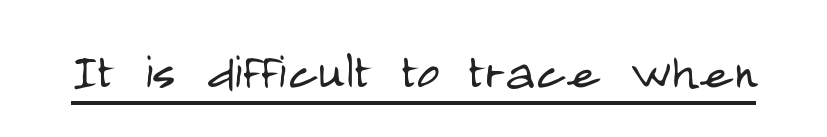
The image shows 62 px light, condensed sans-serif type, upright; set normal letter spacing, underlined; low stroke contrast and a large x-height.
